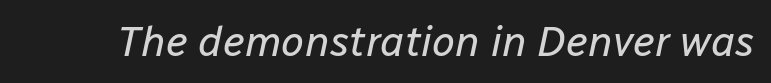
The image shows 42 px regular-weight type, italic (leaning right); set normal letter spacing, not underlined; low stroke contrast and a medium x-height.
